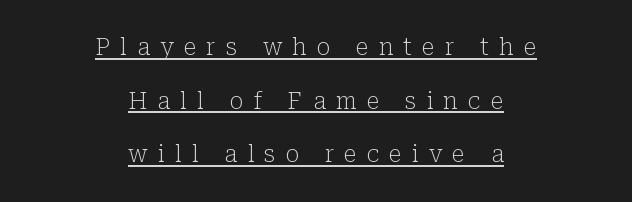
Ascenders rise straight up at ninety degrees. The vertical gap from one line to the next is large. Descenders here cross a horizontal rule under the line. The font is comparable to plain body text, perhaps lighter. Layout note: lines centered. This rendering widens character spacing well past its baseline value.
